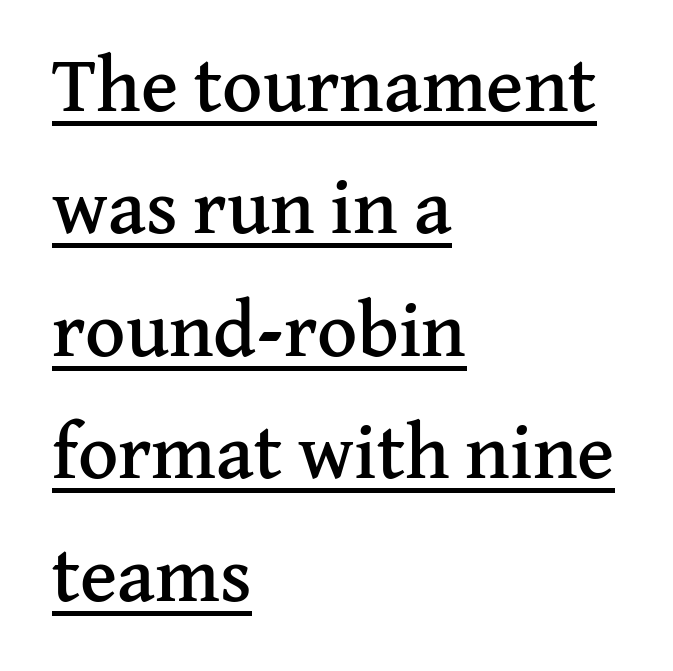
{"serif": "yes", "italic": "no", "width": "normal", "stroke_contrast": "medium", "x_height": "medium", "monospaced": "no", "underline": "yes", "align": "left", "line_spacing": "normal", "line_spacing_ratio": 1.57, "letter_spacing": "normal", "letter_spacing_em": 0.0, "glyph_px": 78}
